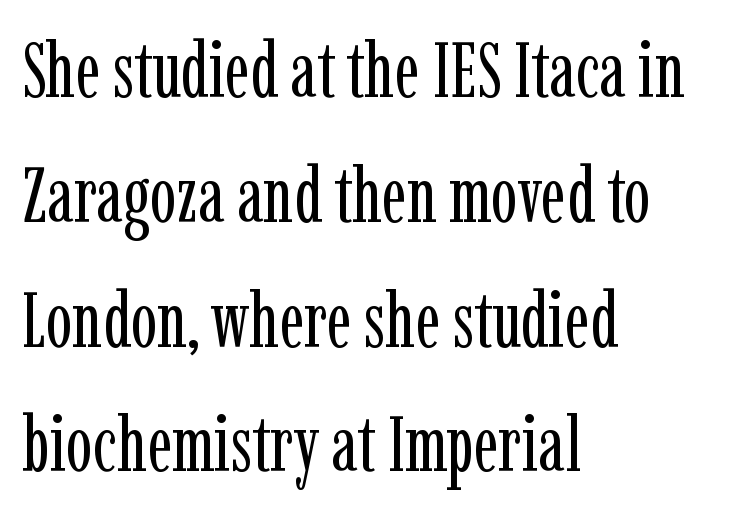
Q: Is the text bold? A: No.
Q: Is the text italic (slanted)? A: No, it is upright.
Q: Is the typeface a serif or a sans-serif typeface? A: Serif.
Q: Is the text underlined? A: No.
Q: How is the paragraph aligned? A: Left-aligned.
Q: Is the spacing between letters normal or unusually wide? A: Normal.
Q: Is the spacing between lines tight, normal or loose? A: Normal.
Q: Width (condensed, normal, or wide)? A: Condensed.
Q: Stroke contrast? A: Low.
Q: x-height? A: Medium.
Q: Monospaced? A: No.
